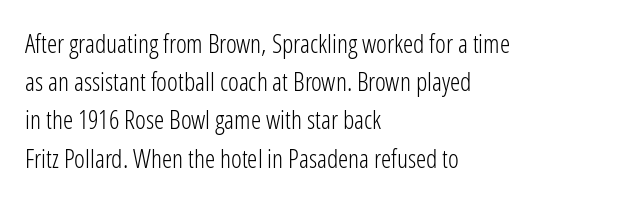
The vertical gap from one line to the next is medium. Quick note: underline off. The characters are drawn with everyday or finer stroke widths. A typesetter would mark this as roman, not italic. Caption: multi-line text, flush left, ragged right.
